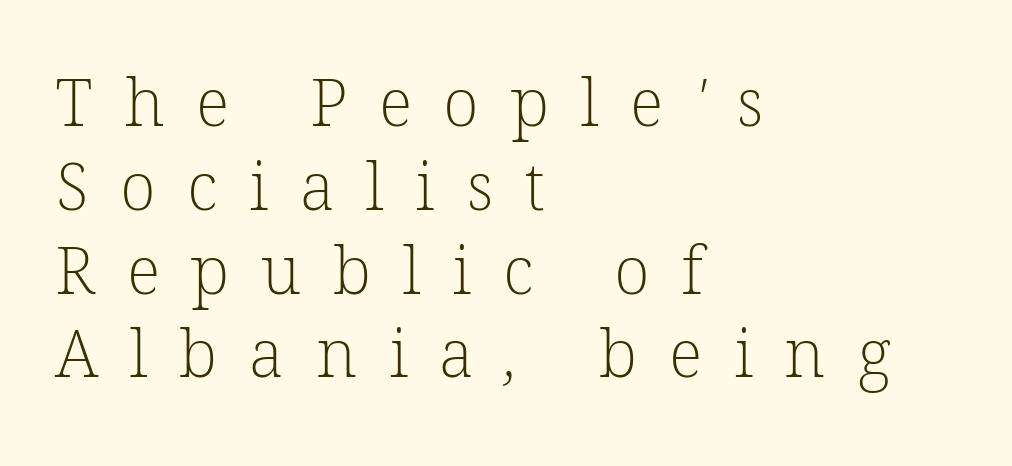
The image shows 66 px light serif type; set left-aligned, normal line spacing (1.27x), unusually wide letter spacing (+0.48 em), not underlined; low stroke contrast and a medium x-height.
